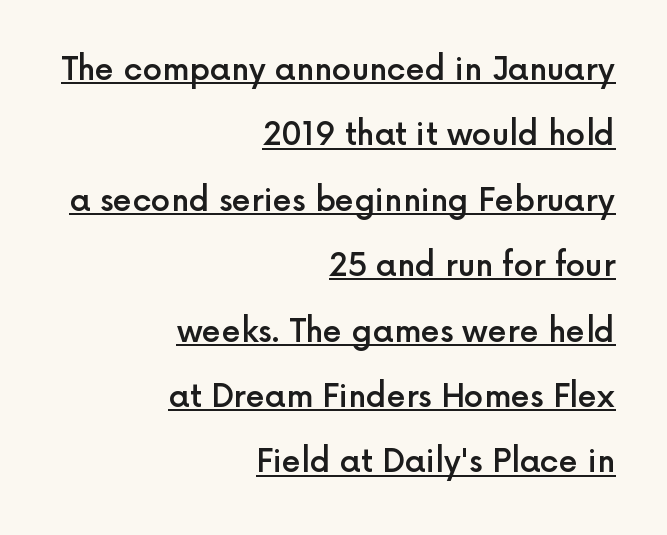
{"serif": "no", "italic": "no", "bold": "semi", "weight": "semibold", "width": "normal", "x_height": "medium", "monospaced": "no", "underline": "yes", "align": "right", "line_spacing": "loose", "line_spacing_ratio": 2.11, "letter_spacing": "normal", "letter_spacing_em": 0.0, "glyph_px": 31}
